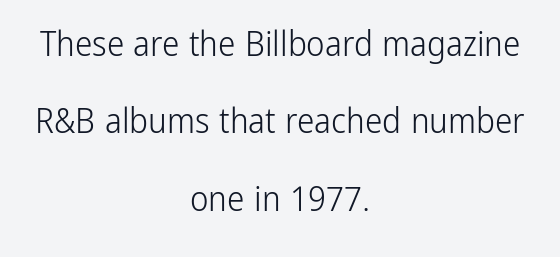
Reading down the column, the eye jumps a long way to each next line. The specimen omits any rule beneath the text block's lines. The tracking reads as untouched default to a designer's eye. This reads as an unemphasized weight, regular at the heaviest. This sample has the flowing, uneven cadence of proportional lettering. Both edges are ragged and mirror each other, which tells us the setting is centered.
